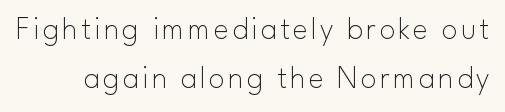
Q: Is the text bold? A: No.
Q: Is the text italic (slanted)? A: No, it is upright.
Q: Is the typeface a serif or a sans-serif typeface? A: Sans-serif.
Q: Is the text underlined? A: No.
Q: Is the spacing between lines tight, normal or loose? A: Normal.
Q: Width (condensed, normal, or wide)? A: Normal.
Q: Stroke contrast? A: Low.
Q: x-height? A: Small.
Q: Monospaced? A: No.
